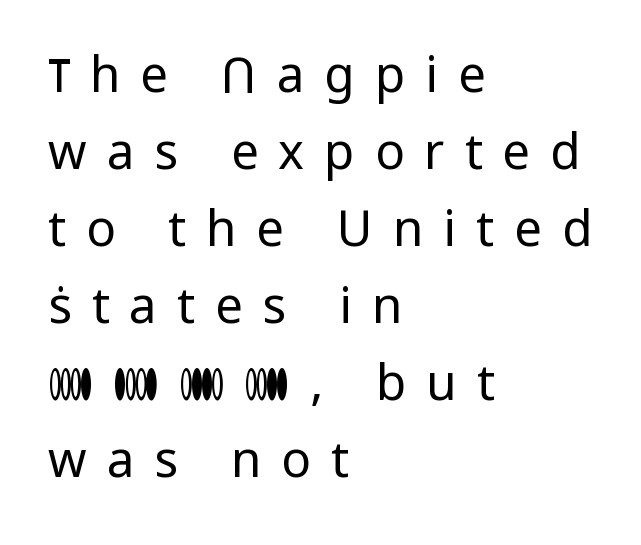
The image shows 49 px regular-weight sans-serif type, upright; set left-aligned, normal line spacing (1.57x), unusually wide letter spacing (+0.41 em), not underlined; low stroke contrast and a medium x-height.
